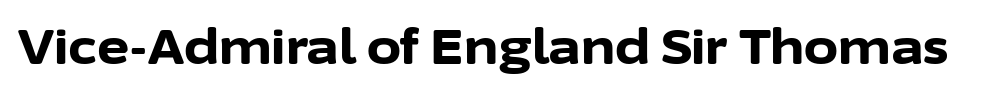
The image shows 49 px bold sans-serif type, upright; set normal letter spacing, not underlined; low stroke contrast and a medium x-height.
